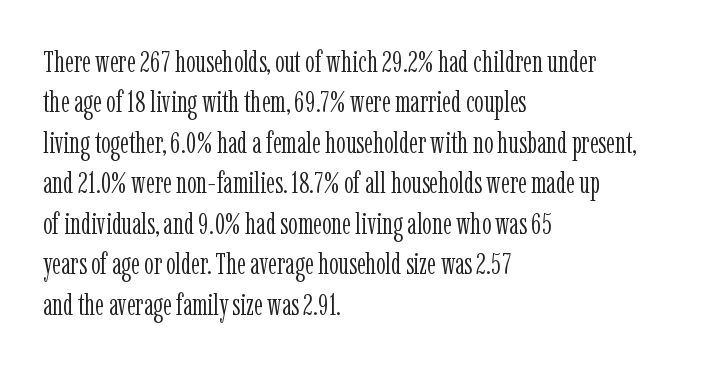
Q: Is the text bold? A: No.
Q: Is the text italic (slanted)? A: No, it is upright.
Q: Is the typeface a serif or a sans-serif typeface? A: Serif.
Q: Is the text underlined? A: No.
Q: How is the paragraph aligned? A: Left-aligned.
Q: Is the spacing between letters normal or unusually wide? A: Normal.
Q: Is the spacing between lines tight, normal or loose? A: Normal.
Q: Width (condensed, normal, or wide)? A: Condensed.
Q: Stroke contrast? A: Low.
Q: x-height? A: Medium.
Q: Monospaced? A: No.
